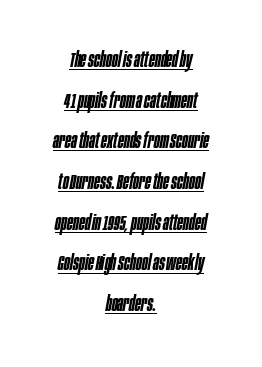
{"italic": "yes", "lean": "right", "slant_degrees": 10, "bold": "semi", "underline": "yes", "align": "center", "line_spacing_ratio": 1.85, "letter_spacing": "normal", "letter_spacing_em": 0.0, "glyph_px": 22}
